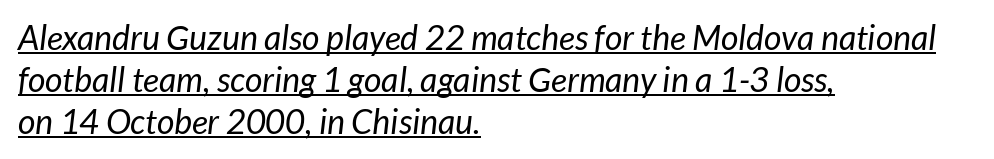
There is no visible air inserted between adjacent glyphs. Quick note: underline on. Serifs: no, the terminals of the letterforms are clean. The cut favours lightness, reaching ordinary text weight at its darkest.
